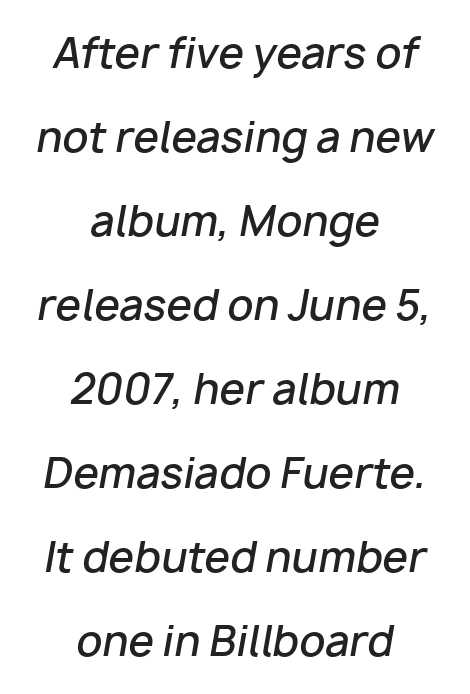
Q: Is the text bold? A: Semi-bold.
Q: Is the text italic (slanted)? A: Yes, it leans right by about 10 degrees.
Q: Is the text underlined? A: No.
Q: How is the paragraph aligned? A: Centered.
Q: Is the spacing between letters normal or unusually wide? A: Normal.
Q: Is the spacing between lines tight, normal or loose? A: Loose.
Q: Width (condensed, normal, or wide)? A: Normal.
Q: Stroke contrast? A: Low.
Q: x-height? A: Medium.
Q: Monospaced? A: No.
